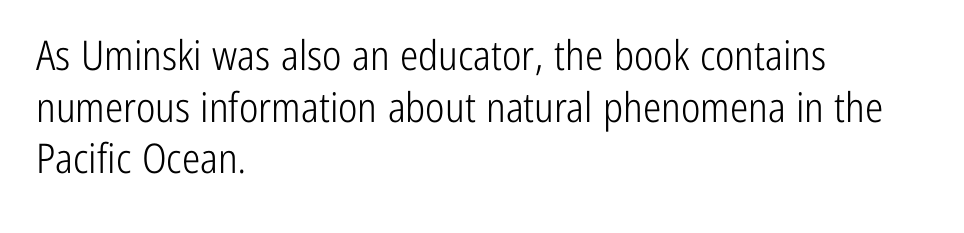
Q: Is the text bold? A: No.
Q: Is the text italic (slanted)? A: No, it is upright.
Q: Is the typeface a serif or a sans-serif typeface? A: Sans-serif.
Q: Is the text underlined? A: No.
Q: How is the paragraph aligned? A: Left-aligned.
Q: Is the spacing between letters normal or unusually wide? A: Normal.
Q: Is the spacing between lines tight, normal or loose? A: Normal.
Q: Width (condensed, normal, or wide)? A: Condensed.
Q: Stroke contrast? A: Low.
Q: x-height? A: Medium.
Q: Monospaced? A: No.
